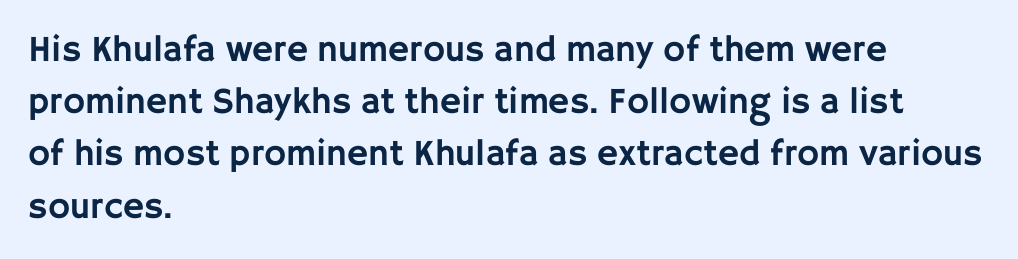
{"serif": "no", "italic": "no", "width": "normal", "stroke_contrast": "low", "x_height": "large", "monospaced": "no", "underline": "no", "align": "left", "line_spacing": "normal", "line_spacing_ratio": 1.41, "letter_spacing": "normal", "letter_spacing_em": 0.0, "glyph_px": 37}
